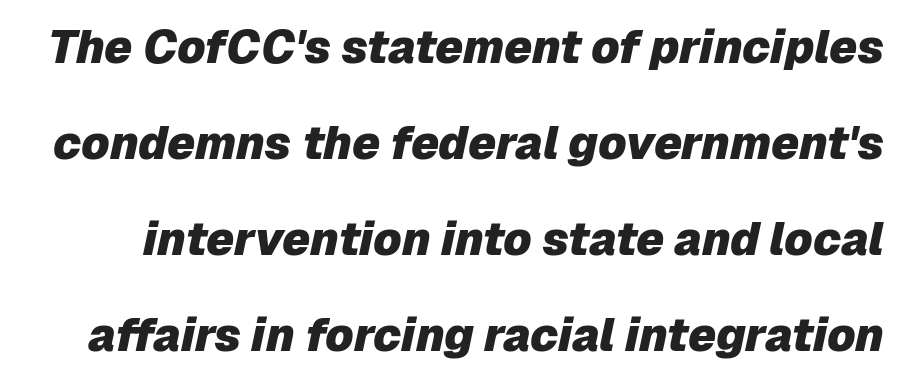
These lines keep a tight, regular rhythm from letter to letter. The line-height multiplier appears high, well above default. The typesetting leans heavy: a genuine bold. The passage shown is typed in a proportional face where columns would drift.
